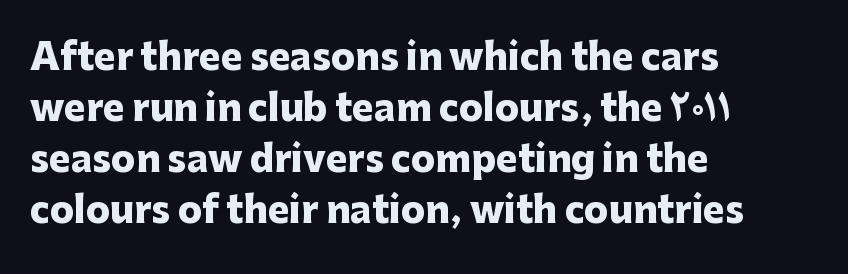
{"serif": "no", "italic": "no", "bold": "yes", "weight": "heavy", "width": "normal", "stroke_contrast": "low", "x_height": "medium", "monospaced": "no", "underline": "no", "align": "left", "line_spacing": "normal", "line_spacing_ratio": 1.42, "letter_spacing": "normal", "letter_spacing_em": 0.0, "glyph_px": 36}
